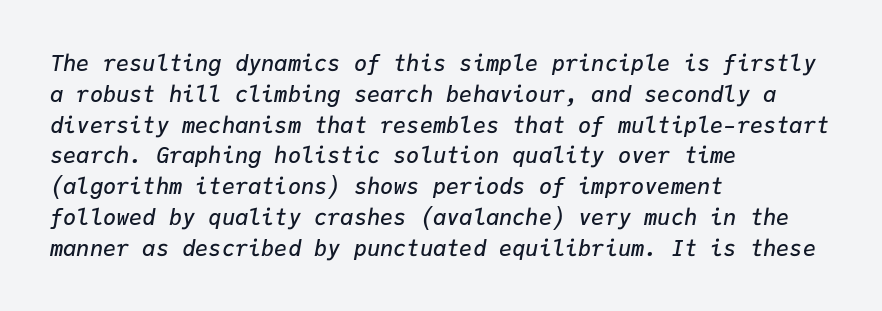
I'd describe the lettering as semibold — firm but not a full bold. The type is set solid horizontally, with unmodified tracking. A normal amount of white space separates one row of letters from the next. Notice how the passage keeps a crisp vertical edge on the left only. Clear beneath every line of the passage. The axis of the letterforms is tilted away from vertical.
